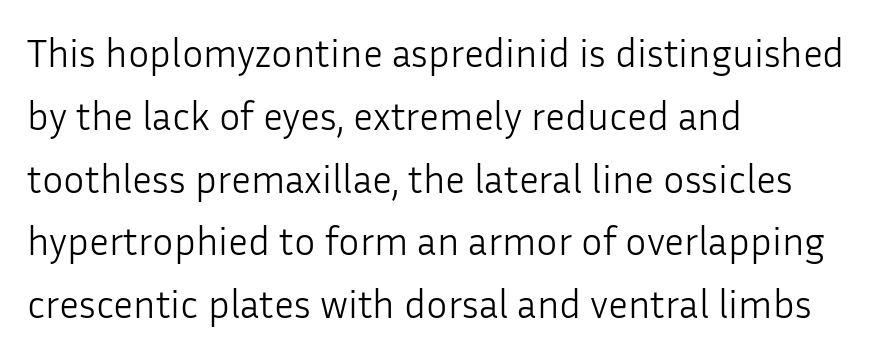
Q: Is the text bold? A: No.
Q: Is the text italic (slanted)? A: No, it is upright.
Q: Is the typeface a serif or a sans-serif typeface? A: Sans-serif.
Q: Is the text underlined? A: No.
Q: How is the paragraph aligned? A: Left-aligned.
Q: Is the spacing between letters normal or unusually wide? A: Normal.
Q: Is the spacing between lines tight, normal or loose? A: Normal.
Q: Width (condensed, normal, or wide)? A: Normal.
Q: Stroke contrast? A: Low.
Q: x-height? A: Medium.
Q: Monospaced? A: No.
